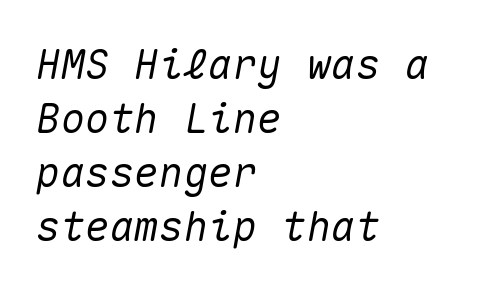
The image shows 41 px text type, italic (leaning right), monospaced; set left-aligned, normal line spacing (1.32x), normal letter spacing, not underlined; medium stroke contrast and a medium x-height.
